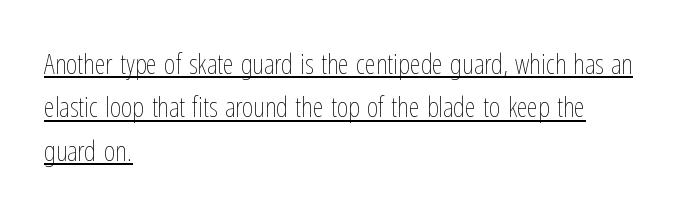
The block of text has a typical density, with ordinary space between rows. Leftover space on each line is placed entirely after the last word. Is this a heavy cut? Hardly; it is regular or lighter. You can see a thin bar hugging the bottom of the glyphs. The letters stand straight up with perfectly vertical stems. Observe the ordinary spacing: letters are neighbours, not strangers.
